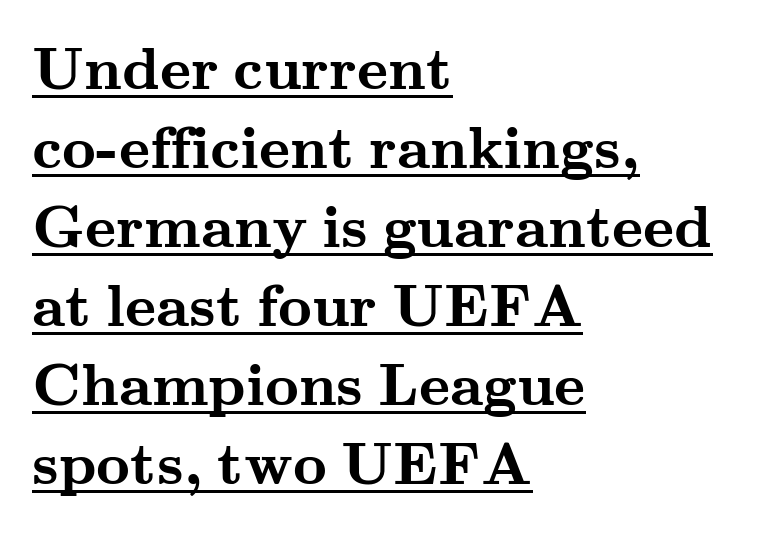
Q: Is the text bold? A: Yes.
Q: Is the text italic (slanted)? A: No, it is upright.
Q: Is the typeface a serif or a sans-serif typeface? A: Serif.
Q: Is the text underlined? A: Yes.
Q: How is the paragraph aligned? A: Left-aligned.
Q: Is the spacing between letters normal or unusually wide? A: Normal.
Q: Is the spacing between lines tight, normal or loose? A: Normal.
Q: Width (condensed, normal, or wide)? A: Wide.
Q: Stroke contrast? A: Medium.
Q: x-height? A: Small.
Q: Monospaced? A: No.
